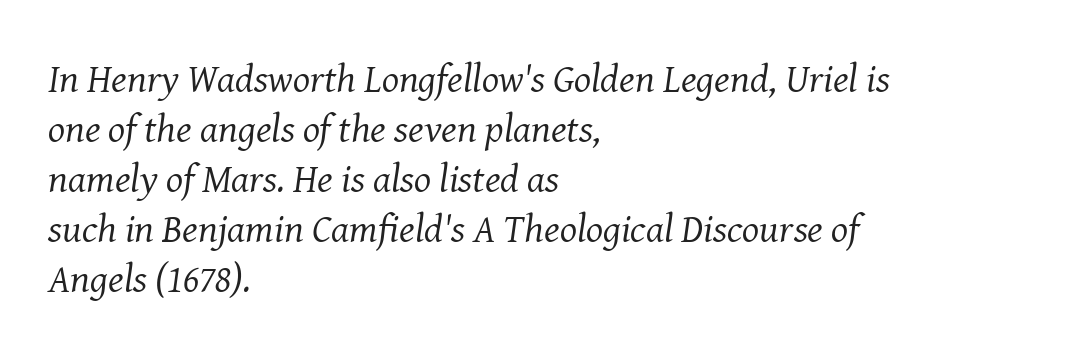
{"serif": "yes", "italic": "yes", "lean": "right", "slant_degrees": 8, "bold": "no", "weight": "regular", "width": "normal", "stroke_contrast": "medium", "x_height": "medium", "monospaced": "no", "underline": "no", "align": "left", "line_spacing": "normal", "line_spacing_ratio": 1.25, "letter_spacing": "normal", "letter_spacing_em": 0.0, "glyph_px": 40}
